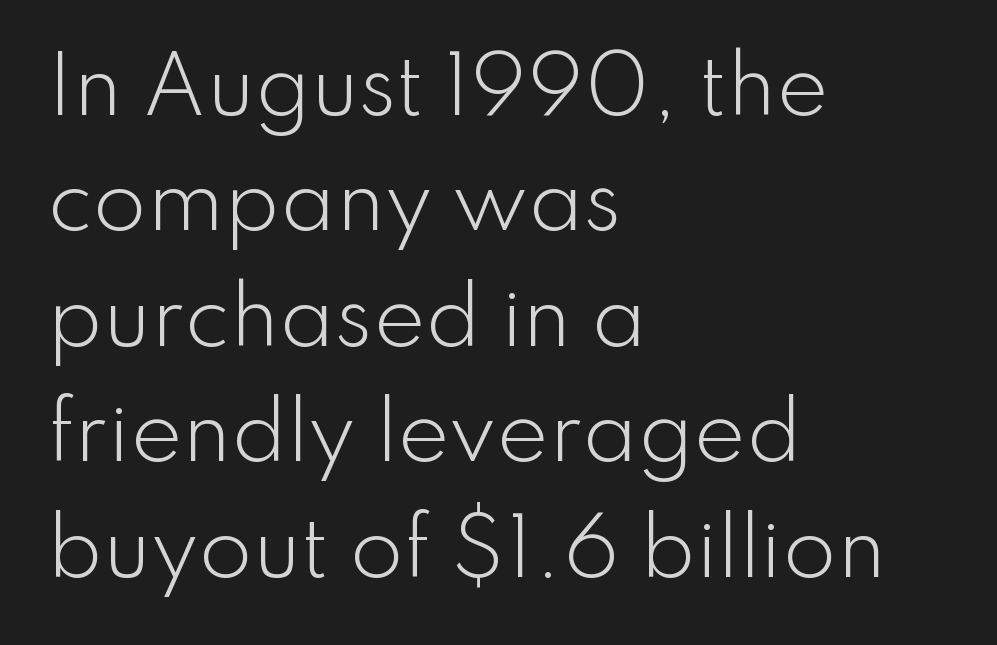
{"serif": "no", "italic": "no", "bold": "no", "weight": "light", "width": "normal", "stroke_contrast": "low", "x_height": "small", "monospaced": "no", "underline": "no", "align": "left", "line_spacing": "normal", "line_spacing_ratio": 1.48, "letter_spacing": "normal", "letter_spacing_em": 0.0, "glyph_px": 78}
